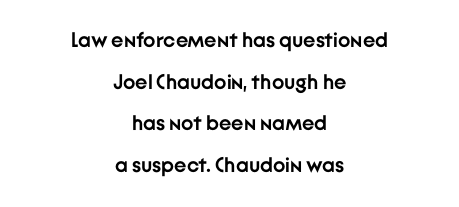
Q: Is the text bold? A: Yes.
Q: Is the text italic (slanted)? A: No, it is upright.
Q: Is the text underlined? A: No.
Q: How is the paragraph aligned? A: Centered.
Q: Is the spacing between letters normal or unusually wide? A: Normal.
Q: Is the spacing between lines tight, normal or loose? A: Loose.
